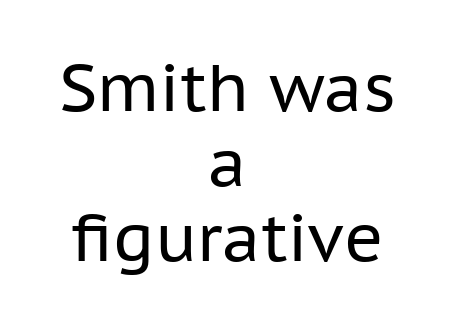
Is the letter spacing exaggerated? No — it looks like the ordinary default. Horizontal alignment here is central, giving a formal, balanced look. These lines are composed in type without serifs. Each stroke keeps to a modest, everyday thickness or less.
